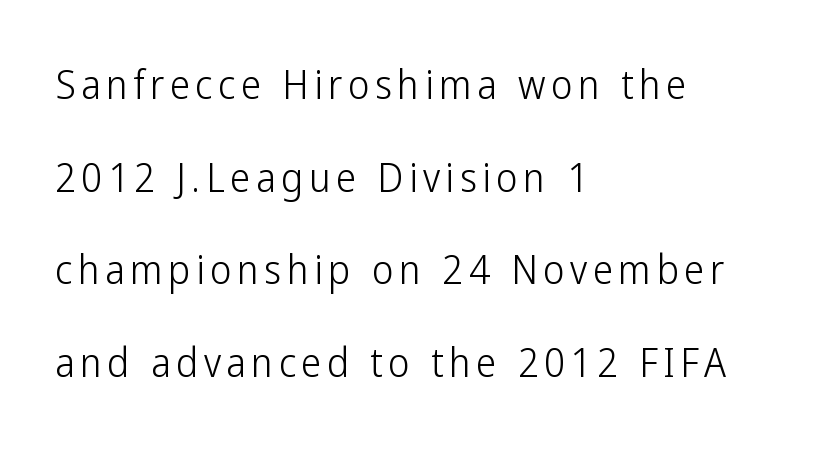
{"serif": "no", "italic": "no", "bold": "no", "weight": "light", "width": "condensed", "stroke_contrast": "low", "x_height": "medium", "monospaced": "no", "underline": "no", "align": "left", "line_spacing": "loose", "line_spacing_ratio": 2.26, "glyph_px": 41}
